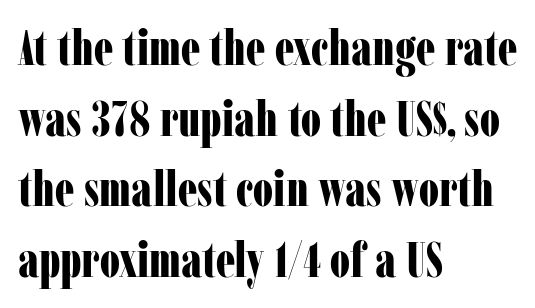
Q: Is the text bold? A: Yes.
Q: Is the text italic (slanted)? A: No, it is upright.
Q: Is the typeface a serif or a sans-serif typeface? A: Serif.
Q: Is the text underlined? A: No.
Q: How is the paragraph aligned? A: Left-aligned.
Q: Is the spacing between letters normal or unusually wide? A: Normal.
Q: Is the spacing between lines tight, normal or loose? A: Normal.
Q: Width (condensed, normal, or wide)? A: Condensed.
Q: Stroke contrast? A: Low.
Q: x-height? A: Medium.
Q: Monospaced? A: No.
